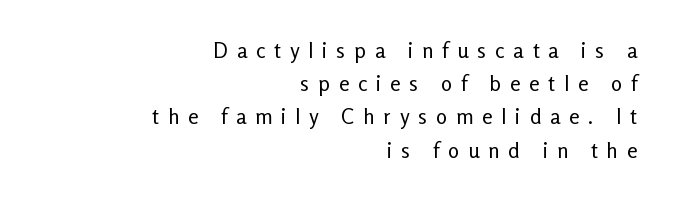
The image shows 21 px text type, upright; set right-aligned, normal line spacing (1.58x), unusually wide letter spacing (+0.42 em), not underlined.
